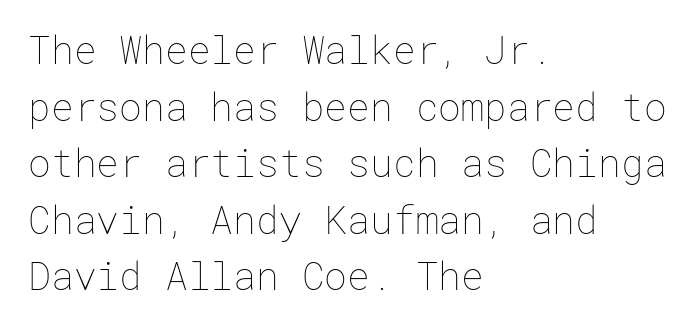
{"italic": "no", "bold": "no", "weight": "thin", "width": "normal", "stroke_contrast": "low", "x_height": "medium", "underline": "no", "align": "left", "line_spacing": "normal", "line_spacing_ratio": 1.49, "letter_spacing": "normal", "letter_spacing_em": 0.0, "glyph_px": 38}
